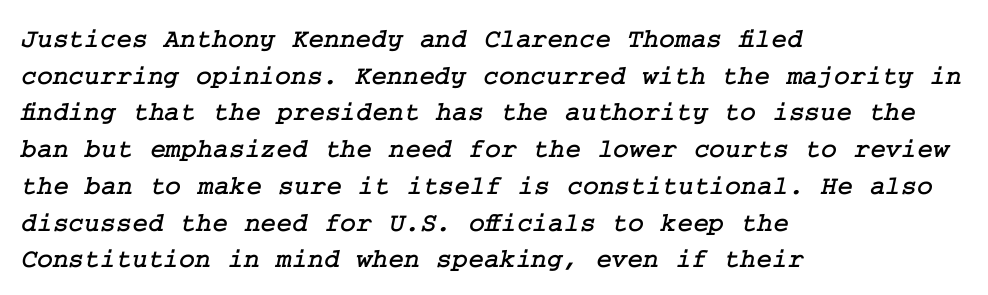
{"underline": "no", "align": "left", "line_spacing": "normal", "line_spacing_ratio": 1.36, "letter_spacing": "normal", "letter_spacing_em": 0.0, "glyph_px": 27}
